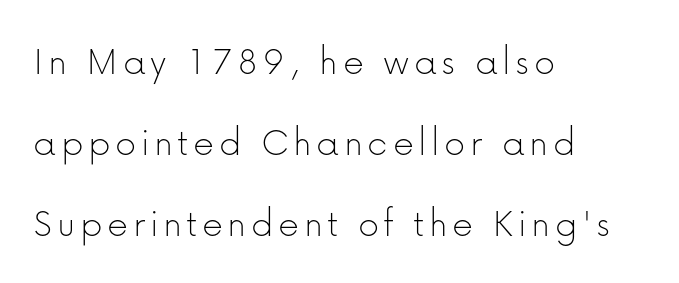
Q: Is the text bold? A: No.
Q: Is the text italic (slanted)? A: No, it is upright.
Q: Is the typeface a serif or a sans-serif typeface? A: Sans-serif.
Q: Is the text underlined? A: No.
Q: How is the paragraph aligned? A: Left-aligned.
Q: Is the spacing between lines tight, normal or loose? A: Loose.
Q: Width (condensed, normal, or wide)? A: Normal.
Q: Stroke contrast? A: Low.
Q: x-height? A: Medium.
Q: Monospaced? A: No.
